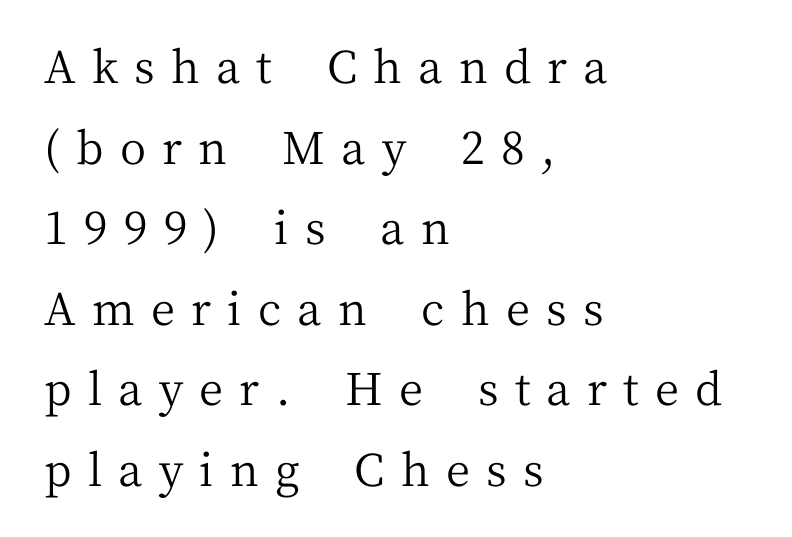
Do the characters align in a grid? No, the font is proportional. The typesetting does not lean heavy: it is not bold. Every character sits straight up, as roman type does. A serif font was chosen for this passage.
